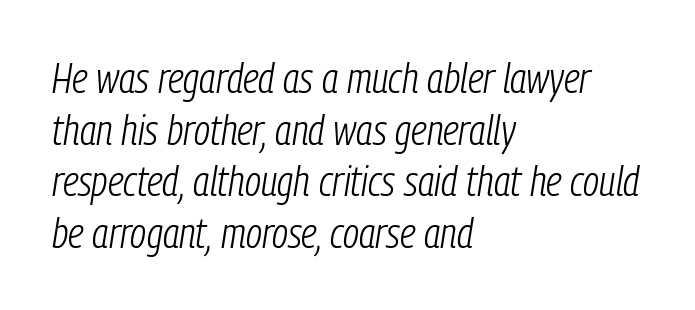
Q: Is the text bold? A: No.
Q: Is the text italic (slanted)? A: Yes, it leans right by about 9 degrees.
Q: Is the text underlined? A: No.
Q: How is the paragraph aligned? A: Left-aligned.
Q: Is the spacing between letters normal or unusually wide? A: Normal.
Q: Width (condensed, normal, or wide)? A: Condensed.
Q: Stroke contrast? A: Low.
Q: x-height? A: Medium.
Q: Monospaced? A: No.
